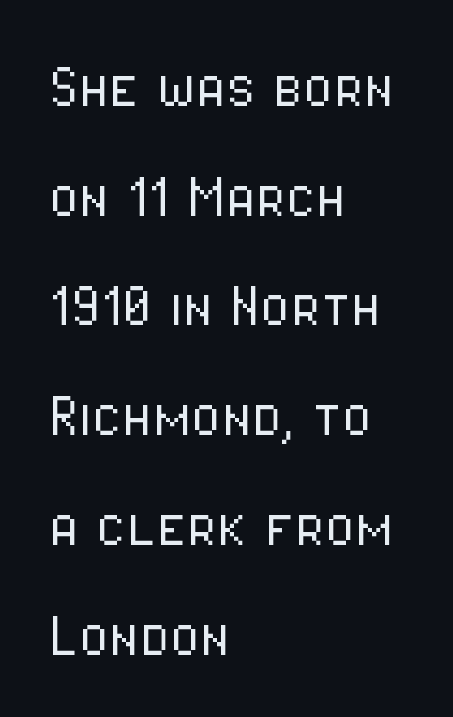
Q: Is the text bold? A: No.
Q: Is the text italic (slanted)? A: No, it is upright.
Q: Is the typeface a serif or a sans-serif typeface? A: Sans-serif.
Q: Is the text underlined? A: No.
Q: How is the paragraph aligned? A: Left-aligned.
Q: Is the spacing between letters normal or unusually wide? A: Normal.
Q: Is the spacing between lines tight, normal or loose? A: Normal.
Q: Width (condensed, normal, or wide)? A: Condensed.
Q: Stroke contrast? A: Low.
Q: x-height? A: Medium.
Q: Monospaced? A: No.
